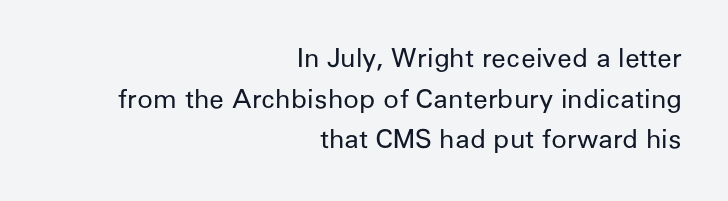
Bare-footed words on every line. Nope, not italic — everything's standing straight. You could call the tracking neutral — neither tight nor loose. Line spacing here is normal. Does the copy run flush right? Yes — the right margin is perfectly even. Heaviness? Minimal to ordinary, like unemphasized prose.
